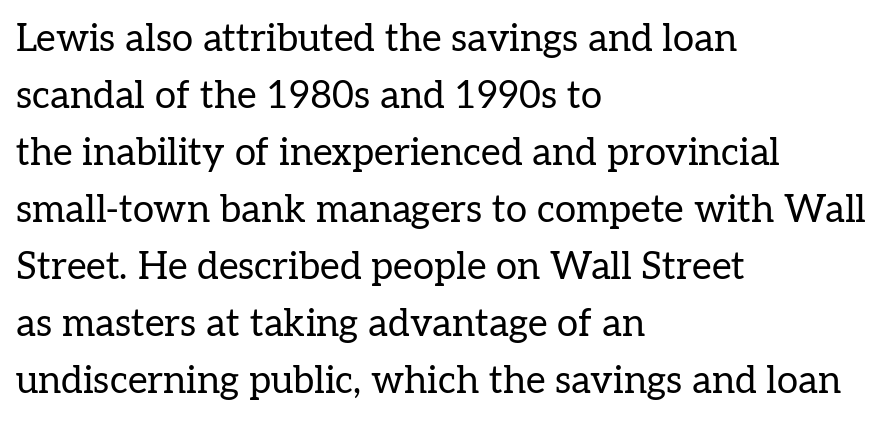
Each letter's strokes conclude with small projecting serifs. Does the leading feel generous? No, just average. Here the glyphs are tracked normally, forming tight word shapes. You can tell it's not italic because the verticals are truly vertical. This is not heavy type; no bold has been used.
